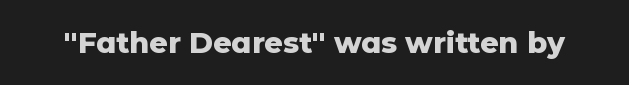
The image shows 29 px heavy sans-serif type, upright; set normal letter spacing, not underlined; low stroke contrast and a medium x-height.
